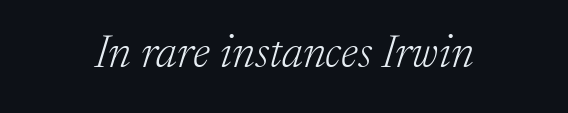
Q: Is the text bold? A: No.
Q: Is the text italic (slanted)? A: Yes, it leans right by about 17 degrees.
Q: Is the typeface a serif or a sans-serif typeface? A: Serif.
Q: Is the text underlined? A: No.
Q: Is the spacing between letters normal or unusually wide? A: Normal.
Q: Width (condensed, normal, or wide)? A: Normal.
Q: Stroke contrast? A: Low.
Q: x-height? A: Medium.
Q: Monospaced? A: No.
